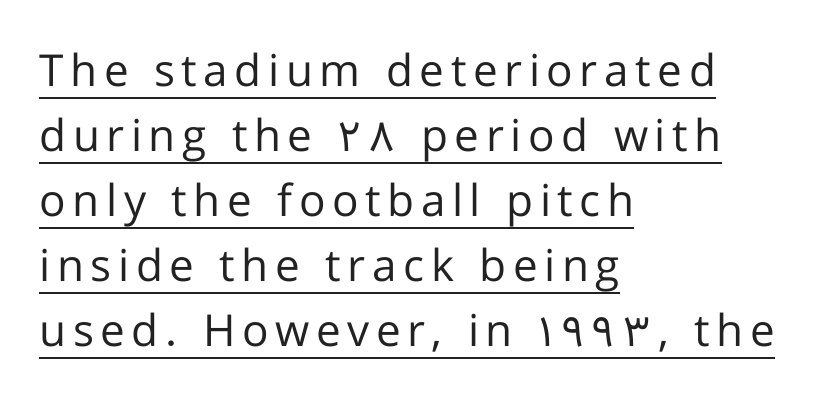
The image shows 44 px regular-weight sans-serif type, upright; set left-aligned, normal line spacing (1.48x), underlined; low stroke contrast and a medium x-height.
